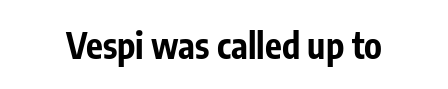
The image shows 35 px bold, condensed sans-serif type, upright; set normal letter spacing, not underlined; low stroke contrast and a medium x-height.
